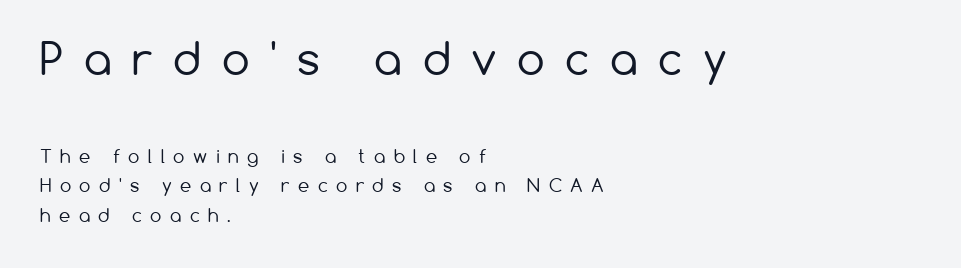
Q: Is the text bold? A: No.
Q: Is the text italic (slanted)? A: No, it is upright.
Q: Is the typeface a serif or a sans-serif typeface? A: Sans-serif.
Q: Is the text underlined? A: No.
Q: How is the paragraph aligned? A: Left-aligned.
Q: Is the spacing between letters normal or unusually wide? A: Unusually wide.
Q: Is the spacing between lines tight, normal or loose? A: Normal.
Q: Which block of text is set in a larger size, the first (top) or the second (bottom)? A: The first (top) one.
Q: Width (condensed, normal, or wide)? A: Normal.
Q: Stroke contrast? A: Low.
Q: x-height? A: Medium.
Q: Monospaced? A: No.
